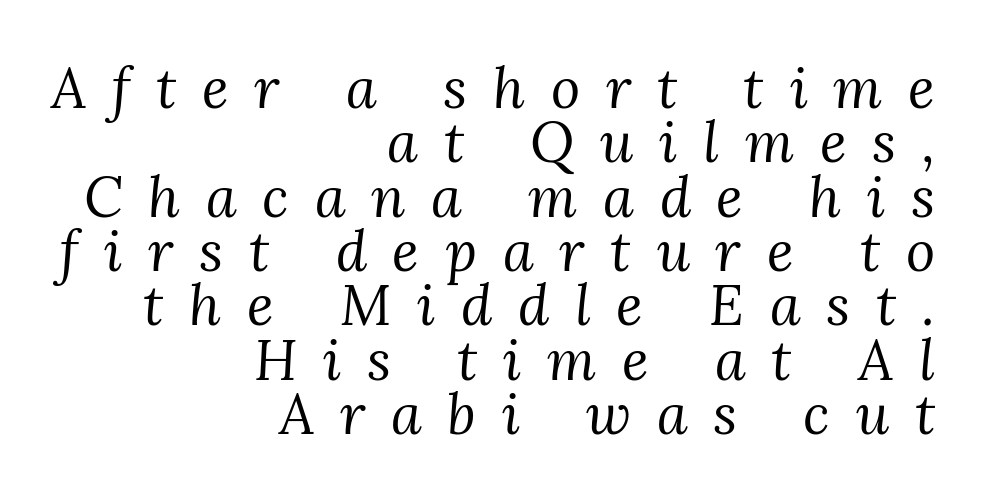
Alignment: flush right. Think of a printed novel: that variable character pitch is what you see here. The specimen reads as italic at a glance. Serifs: yes, visible at the terminals of the letterforms.
